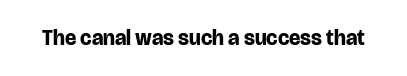
Q: Is the text bold? A: Yes.
Q: Is the text italic (slanted)? A: No, it is upright.
Q: Is the text underlined? A: No.
Q: Is the spacing between letters normal or unusually wide? A: Normal.
